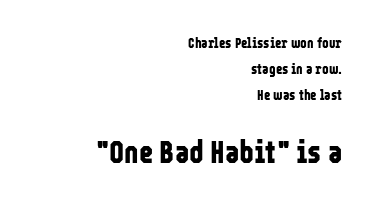
{"serif": "no", "italic": "no", "bold": "yes", "weight": "bold", "width": "condensed", "stroke_contrast": "low", "x_height": "medium", "monospaced": "no", "underline": "no", "align": "right", "line_spacing_ratio": 1.85, "letter_spacing": "normal", "letter_spacing_em": 0.0, "larger_block": "second", "size_ratio": 2.21, "glyph_px": 31}
